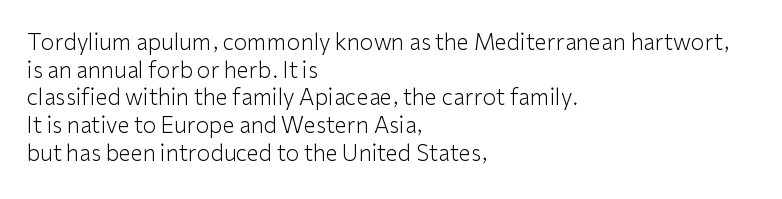
Q: Is the text bold? A: No.
Q: Is the text italic (slanted)? A: No, it is upright.
Q: Is the text underlined? A: No.
Q: How is the paragraph aligned? A: Left-aligned.
Q: Is the spacing between letters normal or unusually wide? A: Normal.
Q: Is the spacing between lines tight, normal or loose? A: Normal.
